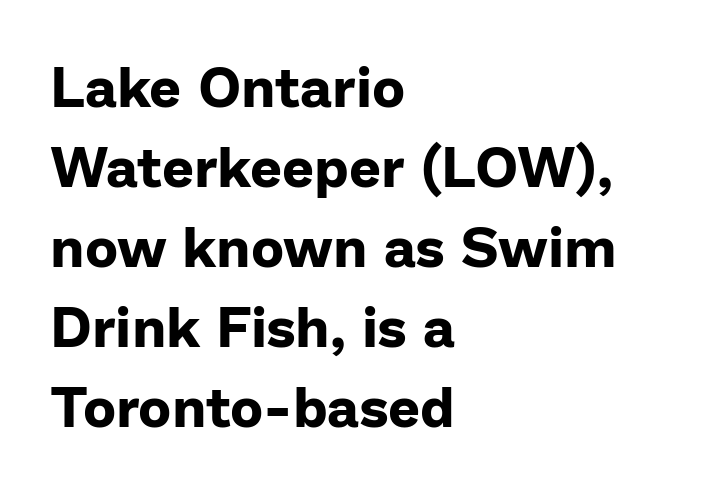
The typesetter chose a ragged-right arrangement here. Rule under the text: the space is simply empty. Serifs: no, the terminals of the letterforms are clean. Is there much room between lines? A standard amount, neither cramped nor airy.
